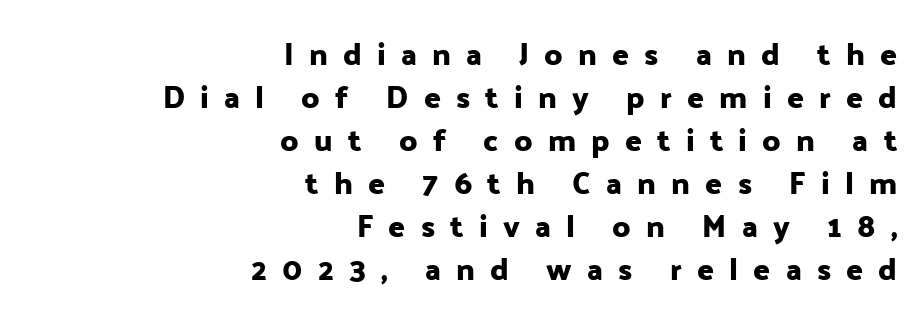
Here the glyphs are tracked loosely, breaking word shapes into spaced letters. Quick note: interline space is typical. These lines are composed in type without serifs. The glyphs are unaccompanied by any horizontal stroke below them. Think of a printed novel: that variable character pitch is what you see here.
